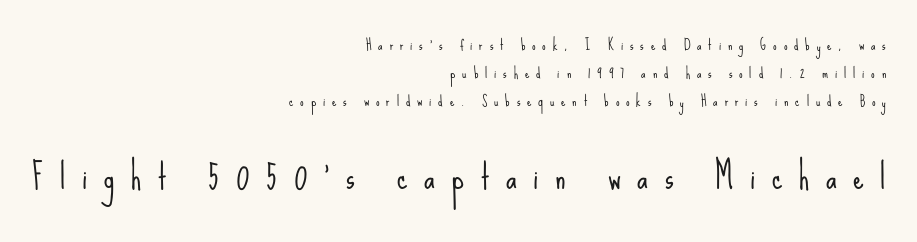
Leading is clearly above the norm, producing a sparse column. Counters stay open thanks to moderate or lighter strokes. Quick note: not italic, upright. The emphasis by scale lands on block number two, below. Spacing between characters has been opened up far beyond the box default. Serif or sans? Sans — the stroke terminals are bare.
